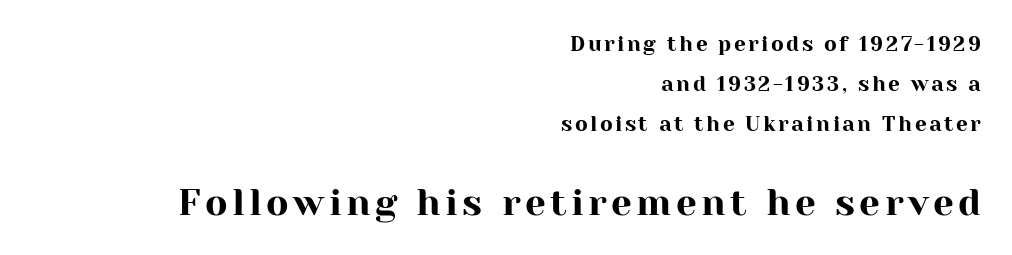
Where is the straight margin? On the right. Caption: upper text group reduced, lower text group enlarged. The lettering stays uniformly vertical, giving the passage a roman look. The passage shown is typed in a proportional face where columns would drift.
